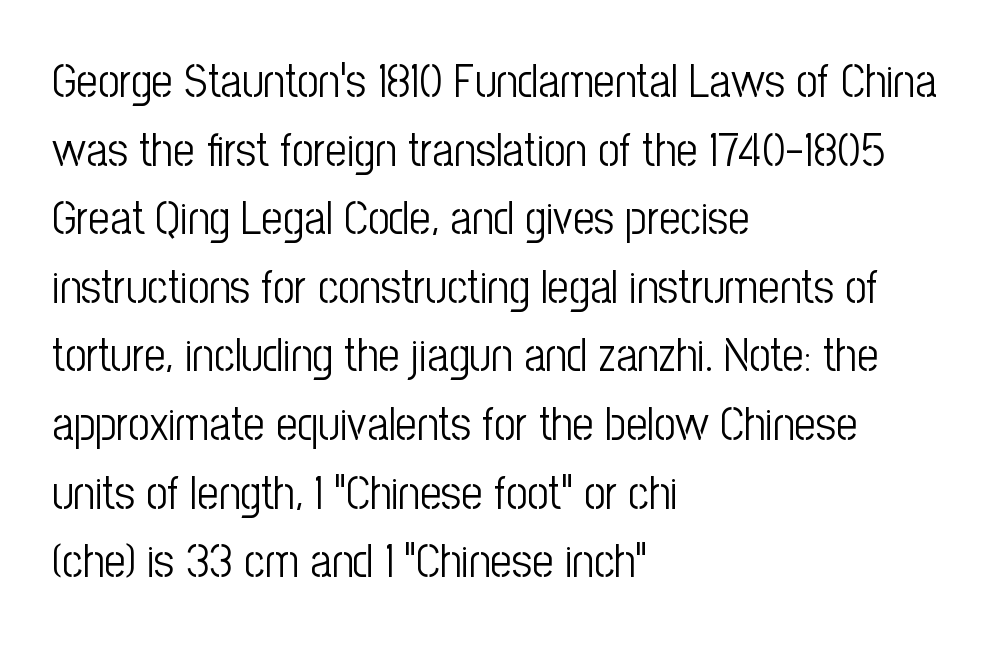
Q: Is the text bold? A: No.
Q: Is the text italic (slanted)? A: No, it is upright.
Q: Is the typeface a serif or a sans-serif typeface? A: Sans-serif.
Q: Is the text underlined? A: No.
Q: How is the paragraph aligned? A: Left-aligned.
Q: Is the spacing between letters normal or unusually wide? A: Normal.
Q: Is the spacing between lines tight, normal or loose? A: Normal.
Q: Width (condensed, normal, or wide)? A: Condensed.
Q: Stroke contrast? A: Low.
Q: x-height? A: Medium.
Q: Monospaced? A: No.
